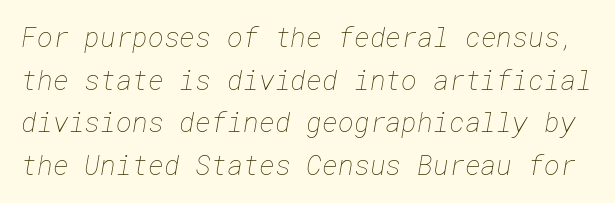
The image shows 27 px text type; set normal line spacing (1.58x), normal letter spacing, not underlined.
